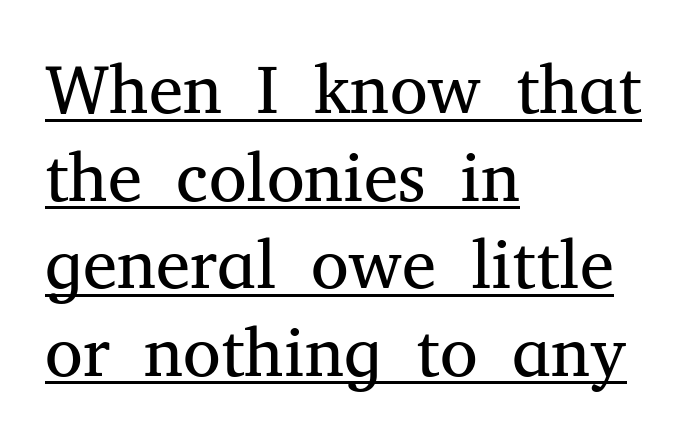
The passage shown is typeset with a serif family. All the whitespace from short lines collects on the right. Has an underline been added? It has. Posture: straight, roman, zero tilt.
